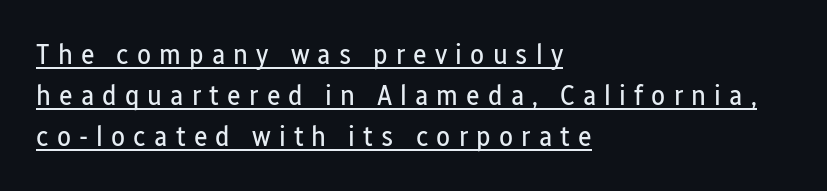
{"serif": "no", "italic": "no", "bold": "no", "weight": "regular", "width": "condensed", "stroke_contrast": "low", "x_height": "medium", "monospaced": "no", "underline": "yes", "align": "left", "line_spacing": "normal", "line_spacing_ratio": 1.42, "letter_spacing": "wide", "letter_spacing_em": 0.28, "glyph_px": 29}
